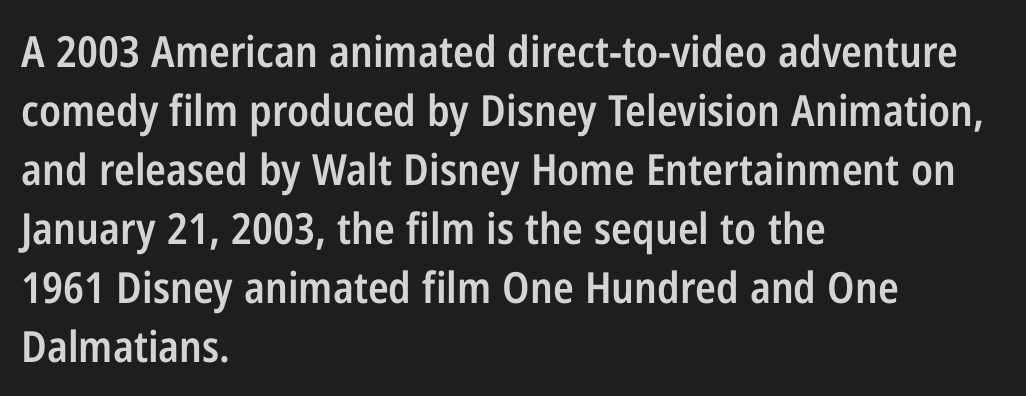
{"serif": "no", "italic": "no", "bold": "semi", "weight": "semibold", "width": "condensed", "stroke_contrast": "low", "x_height": "medium", "monospaced": "no", "underline": "no", "align": "left", "line_spacing": "normal", "line_spacing_ratio": 1.37, "letter_spacing": "normal", "letter_spacing_em": 0.0, "glyph_px": 43}
